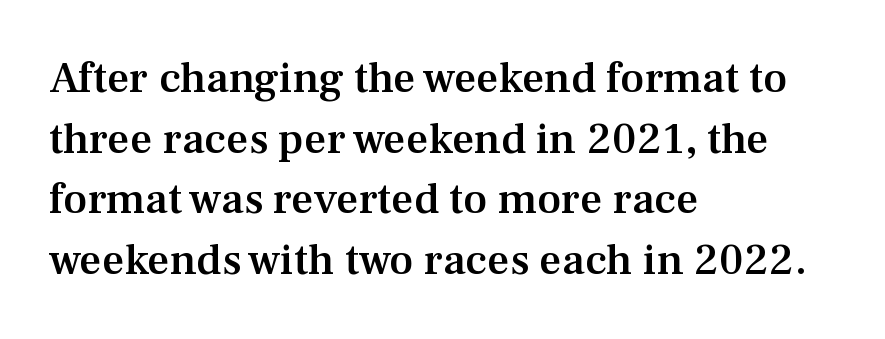
The image shows 44 px semibold serif type, upright; set left-aligned, normal line spacing (1.38x), normal letter spacing, not underlined; medium stroke contrast and a medium x-height.
